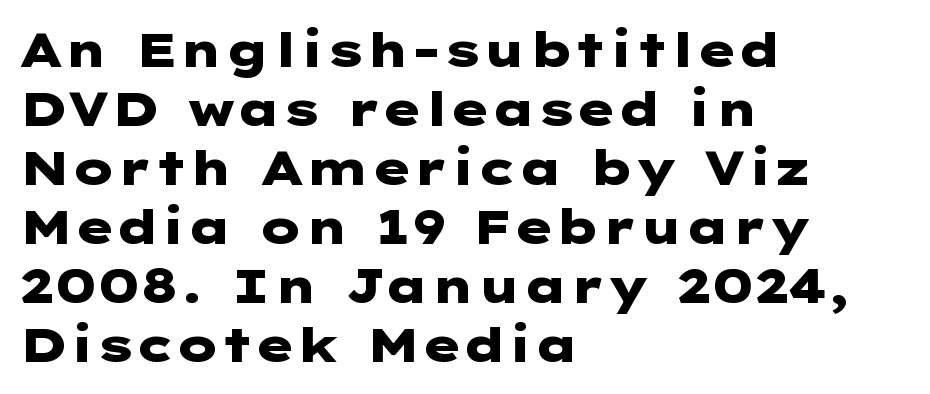
The image shows 48 px heavy, wide sans-serif type, upright; set left-aligned, line spacing 1.23x, normal letter spacing, not underlined; low stroke contrast and a medium x-height.
